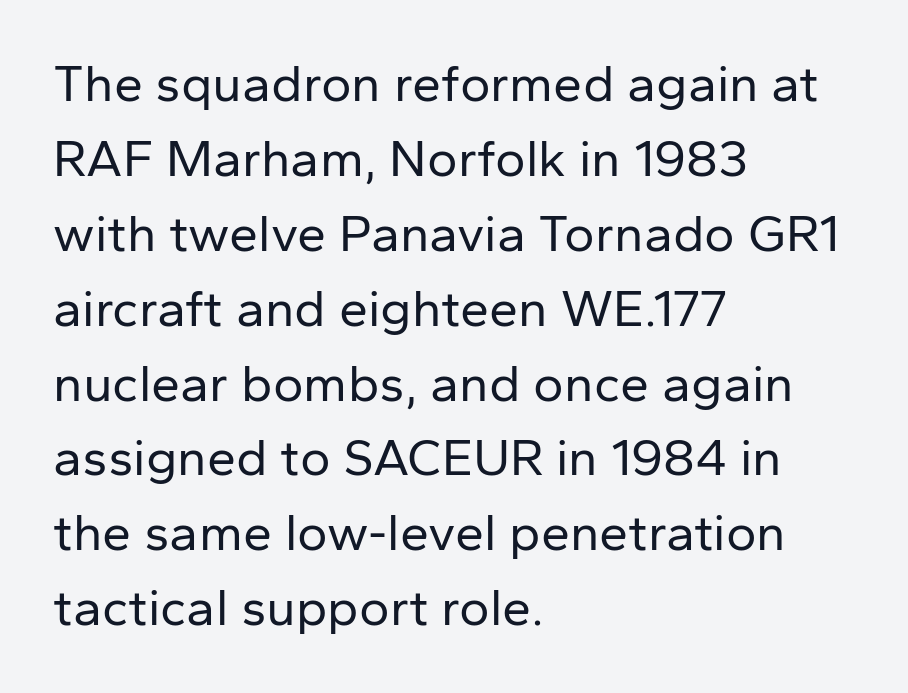
The image shows 52 px regular-weight sans-serif type, upright; set left-aligned, normal line spacing (1.44x), normal letter spacing, not underlined; low stroke contrast and a medium x-height.
